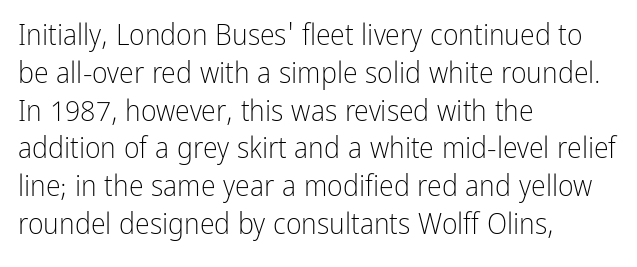
The image shows 30 px light, condensed sans-serif type, upright; set left-aligned, normal line spacing (1.26x), normal letter spacing, not underlined; low stroke contrast and a medium x-height.
